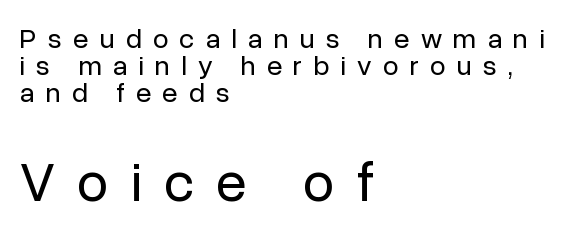
The image shows 56 px regular-weight sans-serif type, upright; set left-aligned, tight line spacing (0.96x), unusually wide letter spacing (+0.4 em), not underlined; the second (bottom) block is 2.0x larger; low stroke contrast and a medium x-height.
